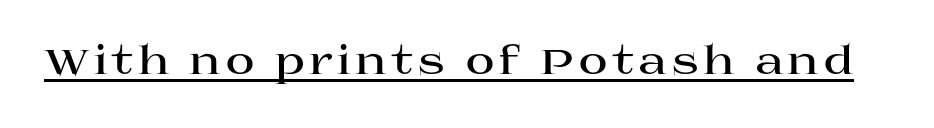
The image shows 40 px bold, wide serif type, upright; set underlined; high stroke contrast and a large x-height.
